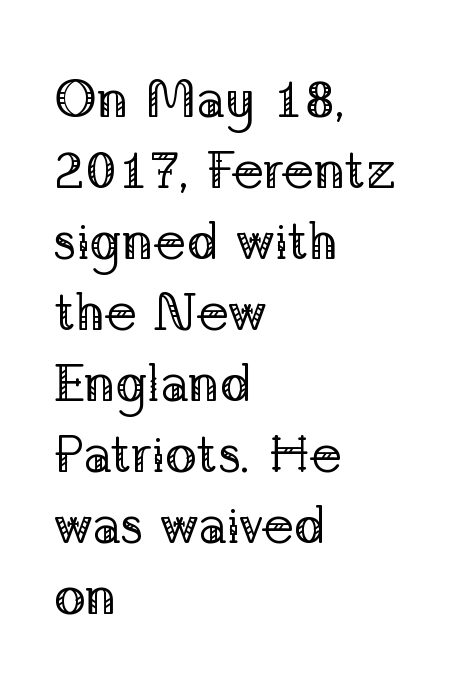
The image shows 53 px regular-weight serif type, upright; set left-aligned, normal line spacing (1.34x), normal letter spacing, not underlined; low stroke contrast and a medium x-height.
